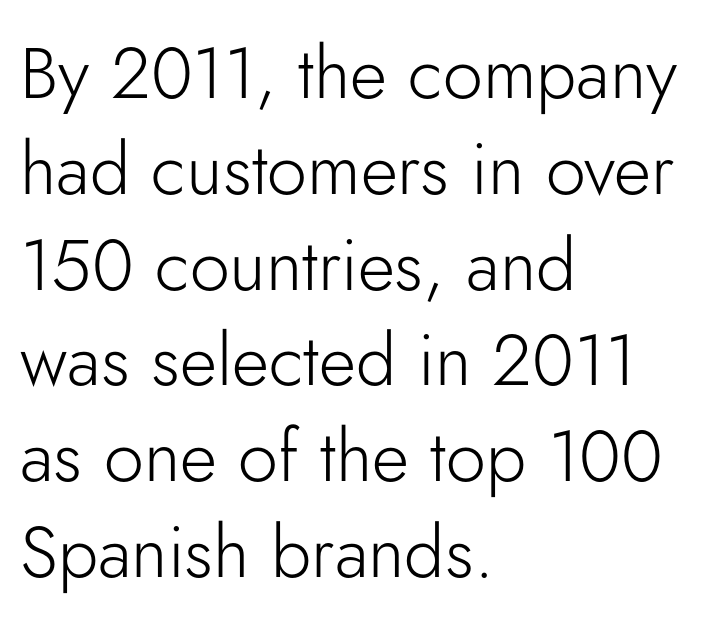
The image shows 72 px light sans-serif type, upright; set left-aligned, normal line spacing (1.33x), normal letter spacing, not underlined; low stroke contrast and a small x-height.
